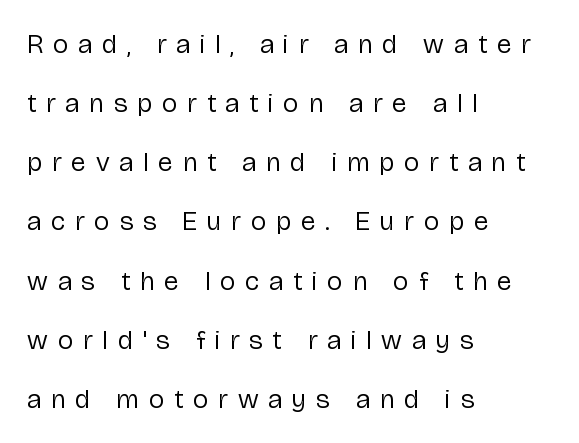
{"italic": "no", "bold": "no", "underline": "no", "align": "left", "line_spacing": "loose", "line_spacing_ratio": 2.19, "letter_spacing": "wide", "letter_spacing_em": 0.37, "glyph_px": 27}
